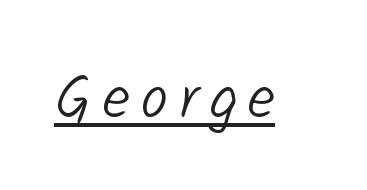
The image shows 62 px light sans-serif type; set underlined; low stroke contrast and a medium x-height.
